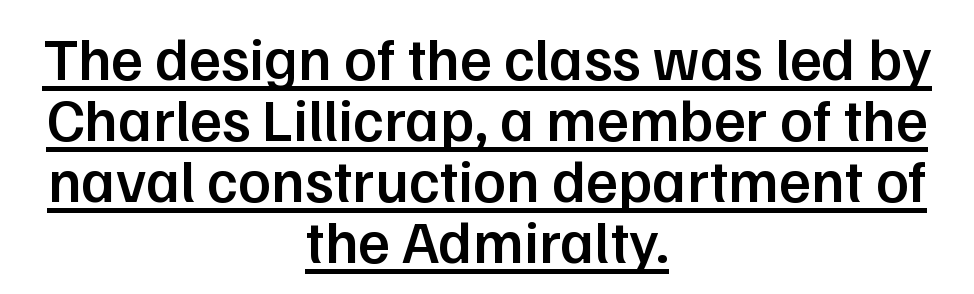
Q: Is the text bold? A: Semi-bold.
Q: Is the text italic (slanted)? A: No, it is upright.
Q: Is the typeface a serif or a sans-serif typeface? A: Sans-serif.
Q: Is the text underlined? A: Yes.
Q: How is the paragraph aligned? A: Centered.
Q: Is the spacing between letters normal or unusually wide? A: Normal.
Q: Is the spacing between lines tight, normal or loose? A: Tight.
Q: Width (condensed, normal, or wide)? A: Normal.
Q: Stroke contrast? A: Low.
Q: x-height? A: Medium.
Q: Monospaced? A: No.
